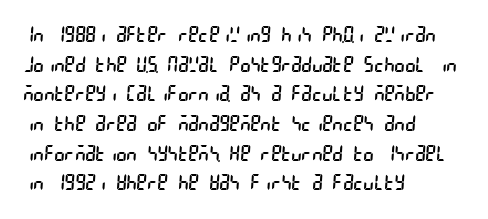
Decoration check: the copy has no underline. No letter is thick-stroked: the sample isn't bold. What's the leading like? Ordinary, nothing unusual. The ragged edge is on the right, which tells us the setting is flush left. Compared with typical body copy, the letter spacing here is the same.
